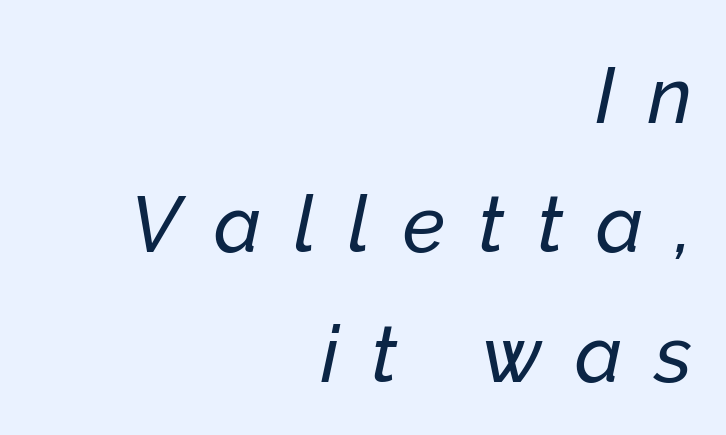
The image shows 78 px text type, italic (leaning right); set right-aligned, normal line spacing (1.66x), unusually wide letter spacing (+0.42 em), not underlined; low stroke contrast and a medium x-height.
